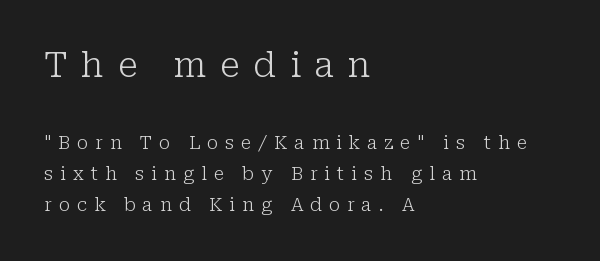
Q: Is the text bold? A: No.
Q: Is the text italic (slanted)? A: No, it is upright.
Q: Is the typeface a serif or a sans-serif typeface? A: Serif.
Q: Is the text underlined? A: No.
Q: How is the paragraph aligned? A: Left-aligned.
Q: Is the spacing between letters normal or unusually wide? A: Unusually wide.
Q: Which block of text is set in a larger size, the first (top) or the second (bottom)? A: The first (top) one.
Q: Width (condensed, normal, or wide)? A: Normal.
Q: Stroke contrast? A: Low.
Q: x-height? A: Medium.
Q: Monospaced? A: No.
